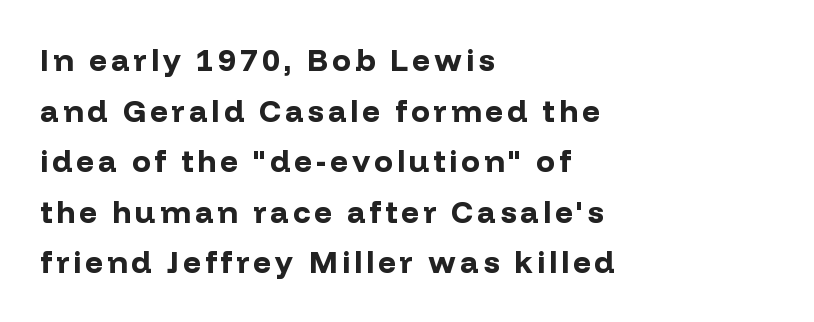
Q: Is the text bold? A: Yes.
Q: Is the text italic (slanted)? A: No, it is upright.
Q: Is the typeface a serif or a sans-serif typeface? A: Sans-serif.
Q: Is the text underlined? A: No.
Q: How is the paragraph aligned? A: Left-aligned.
Q: Is the spacing between lines tight, normal or loose? A: Normal.
Q: Width (condensed, normal, or wide)? A: Normal.
Q: Stroke contrast? A: Low.
Q: x-height? A: Medium.
Q: Monospaced? A: No.
